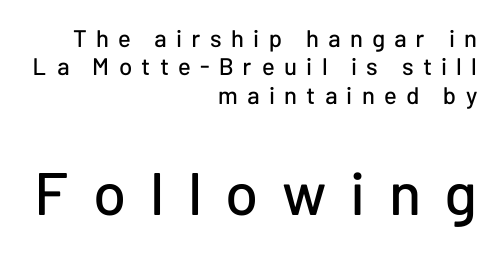
Q: Is the text italic (slanted)? A: No, it is upright.
Q: Is the typeface a serif or a sans-serif typeface? A: Sans-serif.
Q: Is the text underlined? A: No.
Q: How is the paragraph aligned? A: Right-aligned.
Q: Is the spacing between letters normal or unusually wide? A: Unusually wide.
Q: Which block of text is set in a larger size, the first (top) or the second (bottom)? A: The second (bottom) one.
Q: Width (condensed, normal, or wide)? A: Normal.
Q: Stroke contrast? A: Low.
Q: x-height? A: Medium.
Q: Monospaced? A: No.
